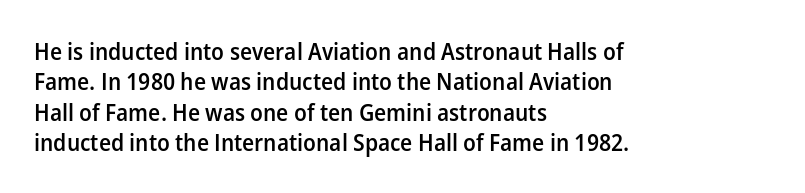
The image shows 24 px text type, upright; set left-aligned, normal line spacing (1.27x), normal letter spacing, not underlined.
